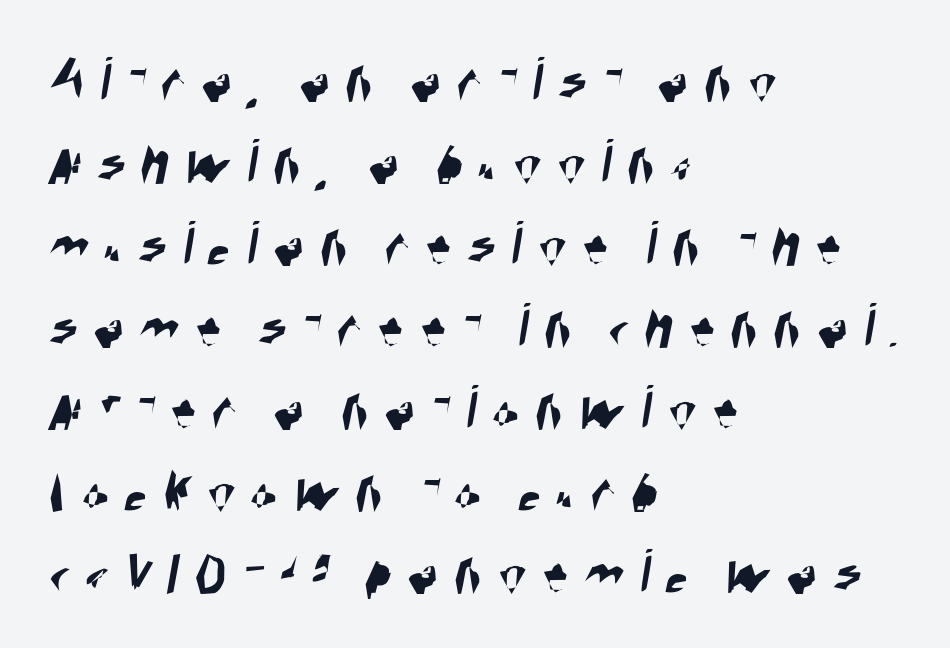
{"serif": "no", "width": "condensed", "stroke_contrast": "high", "x_height": "large", "monospaced": "no", "underline": "no", "align": "left", "line_spacing": "normal", "line_spacing_ratio": 1.28, "letter_spacing": "wide", "letter_spacing_em": 0.24, "glyph_px": 64}
